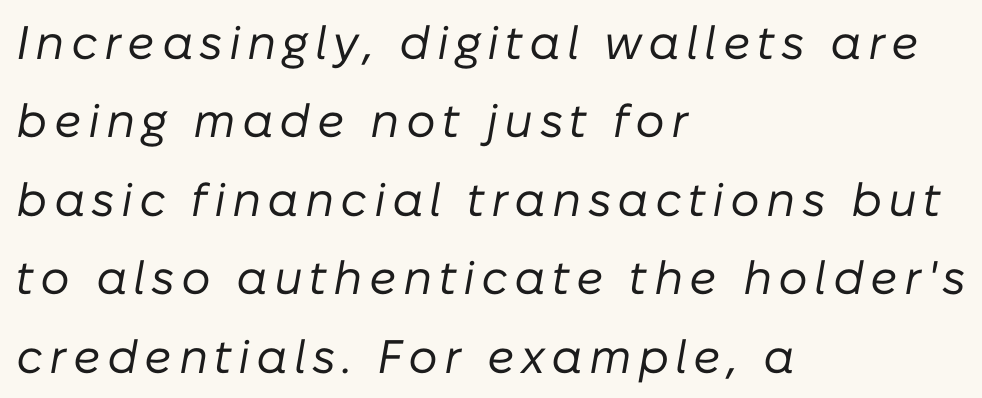
The image shows 47 px regular-weight type, italic (leaning right); set left-aligned, normal line spacing (1.67x), not underlined; low stroke contrast and a medium x-height.
